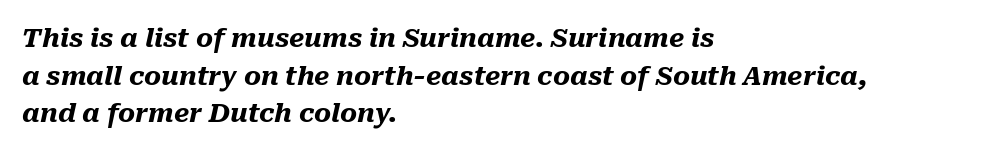
The image shows 26 px bold type, italic (leaning right); set left-aligned, normal line spacing (1.45x), normal letter spacing, not underlined.
